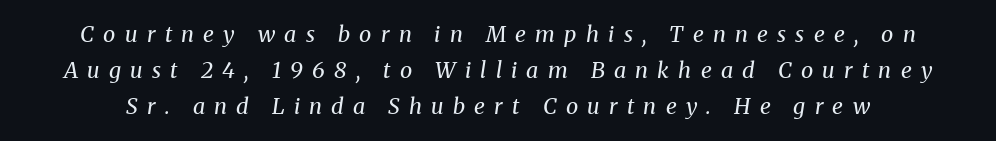
Someone cranked the tracking dial way up on this one. The gap between lines stays unmarked. Does the leading feel generous? No, just average. In terms of posture, this sample is oblique. Weight: regular or lighter.
